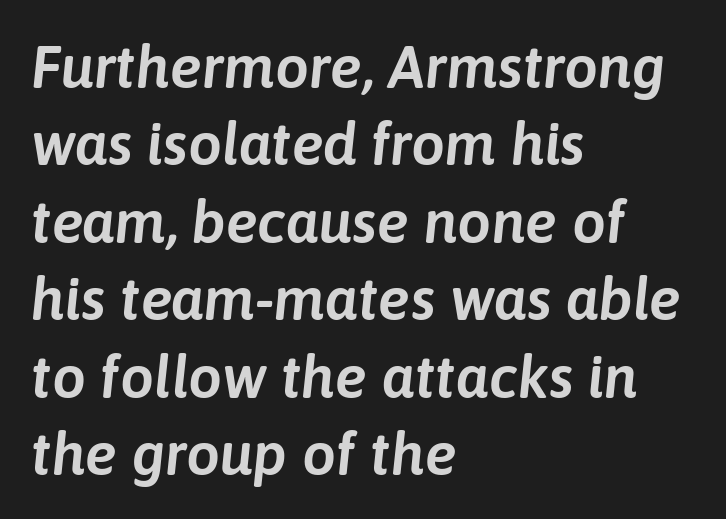
{"italic": "yes", "lean": "right", "slant_degrees": 6, "width": "normal", "stroke_contrast": "low", "x_height": "medium", "monospaced": "no", "underline": "no", "align": "left", "line_spacing": "normal", "line_spacing_ratio": 1.29, "letter_spacing": "normal", "letter_spacing_em": 0.0, "glyph_px": 60}
